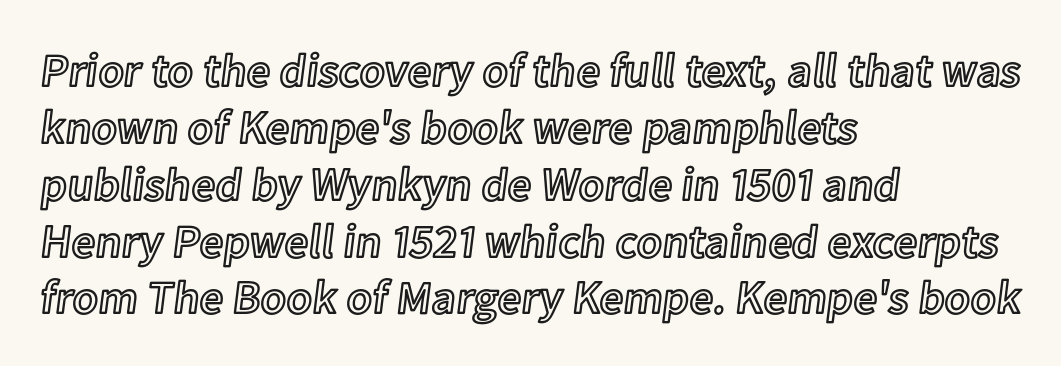
Q: Is the text italic (slanted)? A: Yes.
Q: Is the text underlined? A: No.
Q: How is the paragraph aligned? A: Left-aligned.
Q: Is the spacing between letters normal or unusually wide? A: Normal.
Q: Width (condensed, normal, or wide)? A: Normal.
Q: x-height? A: Medium.
Q: Monospaced? A: No.
